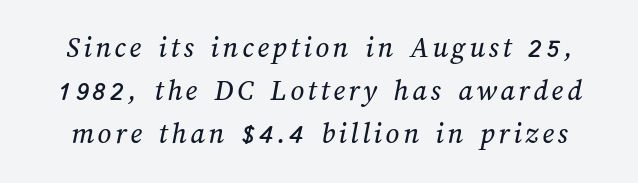
{"width": "normal", "stroke_contrast": "medium", "x_height": "medium", "monospaced": "no", "underline": "no", "line_spacing": "normal", "line_spacing_ratio": 1.44, "glyph_px": 30}
